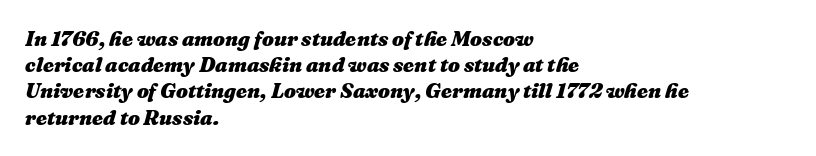
The image shows 21 px bold type, italic (leaning right); set left-aligned, normal line spacing (1.25x), normal letter spacing, not underlined.
